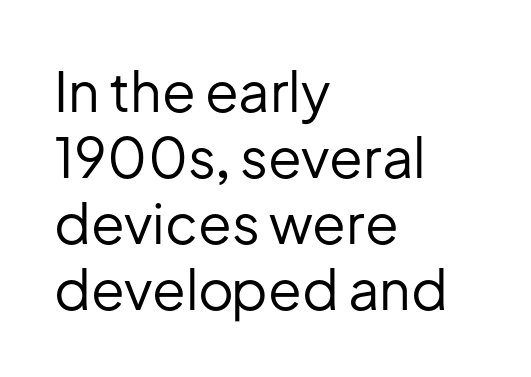
Tracking here is standard; glyphs follow each other at the usual distance. Here the designer chose a conventional face with non-uniform glyph widths. Font category for this specimen: sans-serif. This reads as an unemphasized weight, regular at the heaviest. You can tell it's not italic because the verticals are truly vertical. Just letters on the line, the space beneath them empty.
